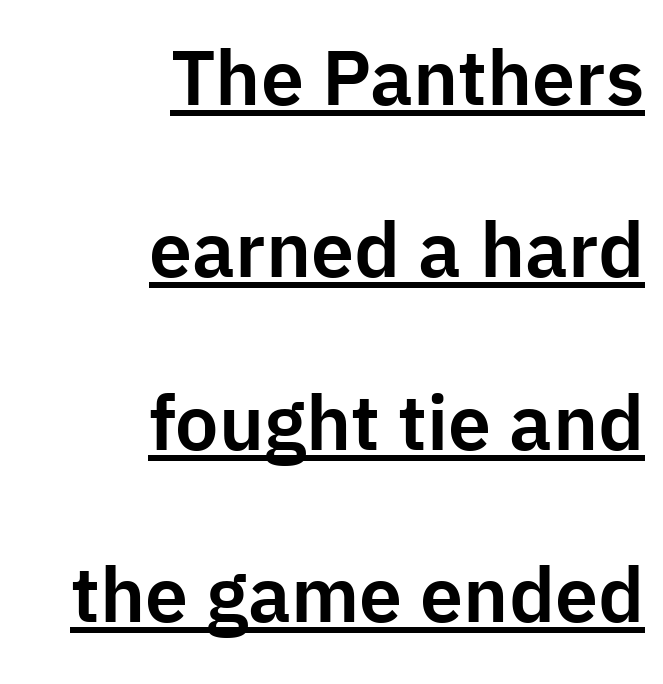
Q: Is the text italic (slanted)? A: No, it is upright.
Q: Is the typeface a serif or a sans-serif typeface? A: Sans-serif.
Q: Is the text underlined? A: Yes.
Q: How is the paragraph aligned? A: Right-aligned.
Q: Is the spacing between letters normal or unusually wide? A: Normal.
Q: Is the spacing between lines tight, normal or loose? A: Loose.
Q: Width (condensed, normal, or wide)? A: Normal.
Q: Stroke contrast? A: Low.
Q: x-height? A: Medium.
Q: Monospaced? A: No.
